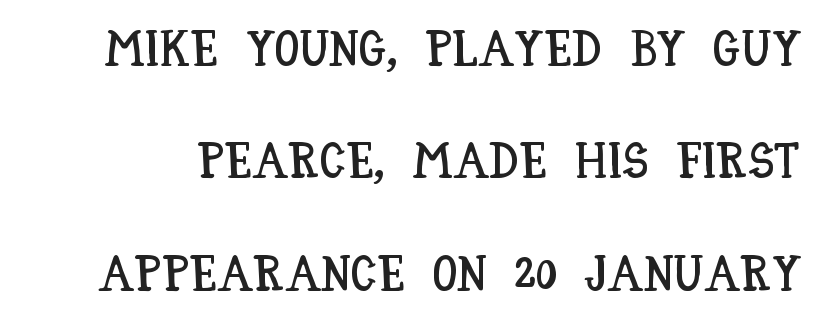
You could not count columns in this text — the font is proportionally spaced. Whoever set this chose breathing room over compactness in the vertical rhythm. The baseline area is clear. The font's upright variant was chosen for this text. In terms of letterspacing, this is plain default setting.
